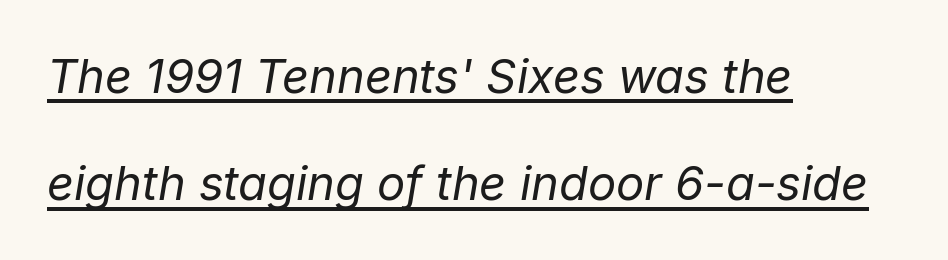
The image shows 47 px regular-weight type, italic (leaning right); set left-aligned, loose line spacing (2.28x), normal letter spacing, underlined; low stroke contrast and a medium x-height.
